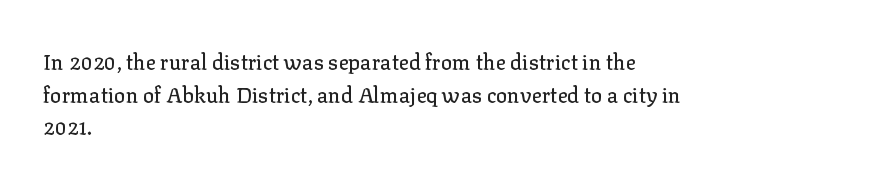
The line-height multiplier appears to be the usual default. Posture: straight, roman, zero tilt. This sample uses plain, unmodified letter spacing. No word sits above an underline.
